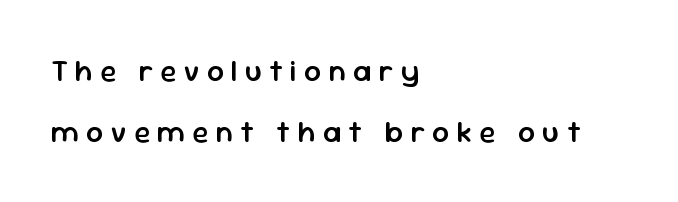
You can tell from the bare stems that sans-serif type was used. The lines are spread far apart with generous leading. It's the straight-up-and-down kind of type. The line texture is sparse and dotted thanks to wide tracking. Stroke thickness is moderately raised; the sample reads as semibold.
